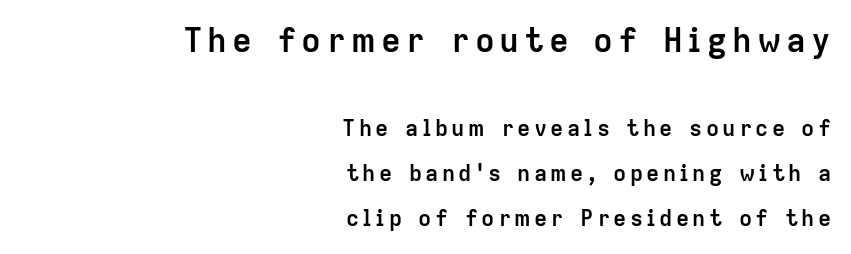
The characters display no serif detailing; their extremities are plain. Which of the two is more prominent by size? The first, at the top. Layout note: lines flush right. Set as a true bold cut, around the 700 mark.
